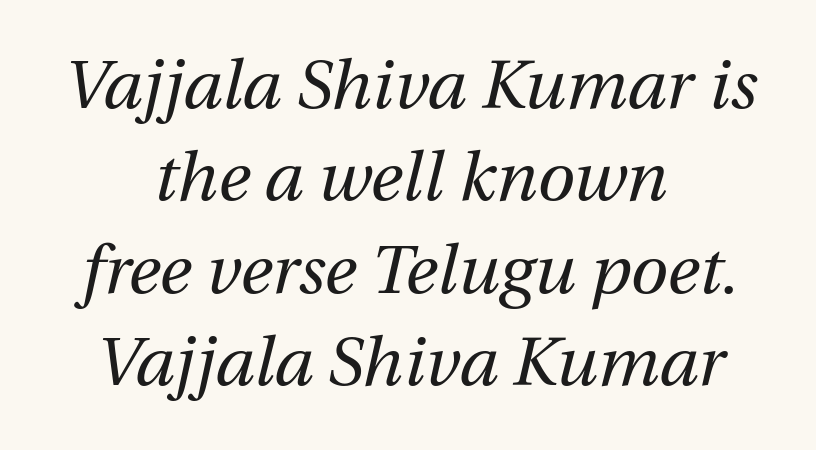
The image shows 68 px regular-weight type, italic (leaning right); set centered, normal line spacing (1.36x), normal letter spacing, not underlined; medium stroke contrast and a medium x-height.
